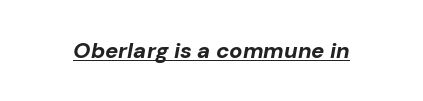
{"italic": "yes", "lean": "right", "slant_degrees": 10, "bold": "yes", "underline": "yes", "letter_spacing": "normal", "letter_spacing_em": 0.0, "glyph_px": 22}
